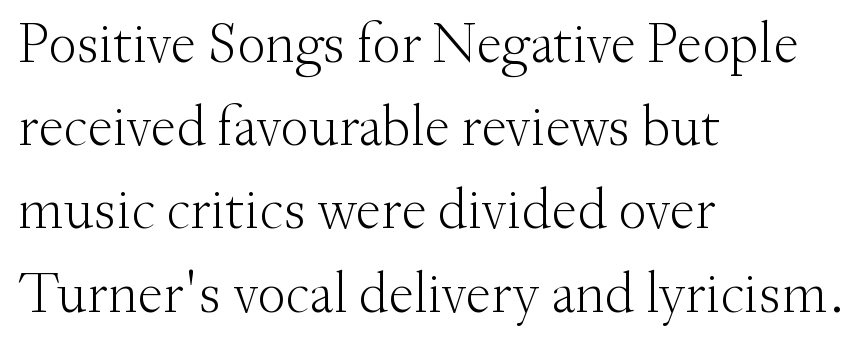
Q: Is the text bold? A: No.
Q: Is the text italic (slanted)? A: No, it is upright.
Q: Is the typeface a serif or a sans-serif typeface? A: Serif.
Q: Is the text underlined? A: No.
Q: How is the paragraph aligned? A: Left-aligned.
Q: Is the spacing between letters normal or unusually wide? A: Normal.
Q: Is the spacing between lines tight, normal or loose? A: Normal.
Q: Width (condensed, normal, or wide)? A: Normal.
Q: Stroke contrast? A: Medium.
Q: x-height? A: Small.
Q: Monospaced? A: No.
